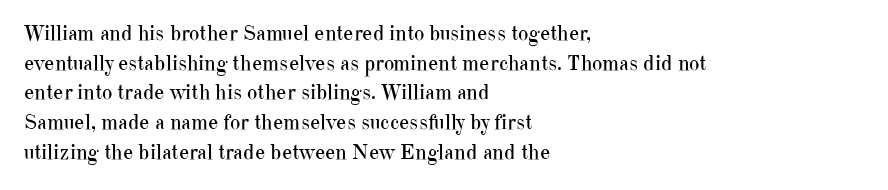
Unmarked baselines from the first word to the last. The designer left line spacing at the default. The rendering anchors every line to the left-hand side. The gaps between neighbouring characters are ordinary and unremarkable. The type sits square on the baseline with zero lean.
